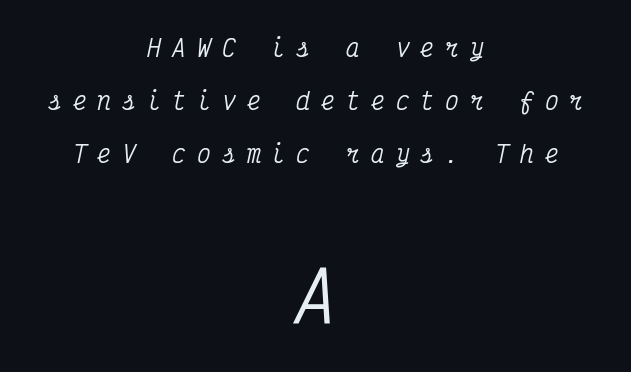
Compared with typical body copy, the letter spacing here is much looser. Widely set lines give the paragraph a tall, airy silhouette. This rendering uses center alignment, leaving both contours irregular but symmetric. The emphasis by scale lands on block number two, below.
